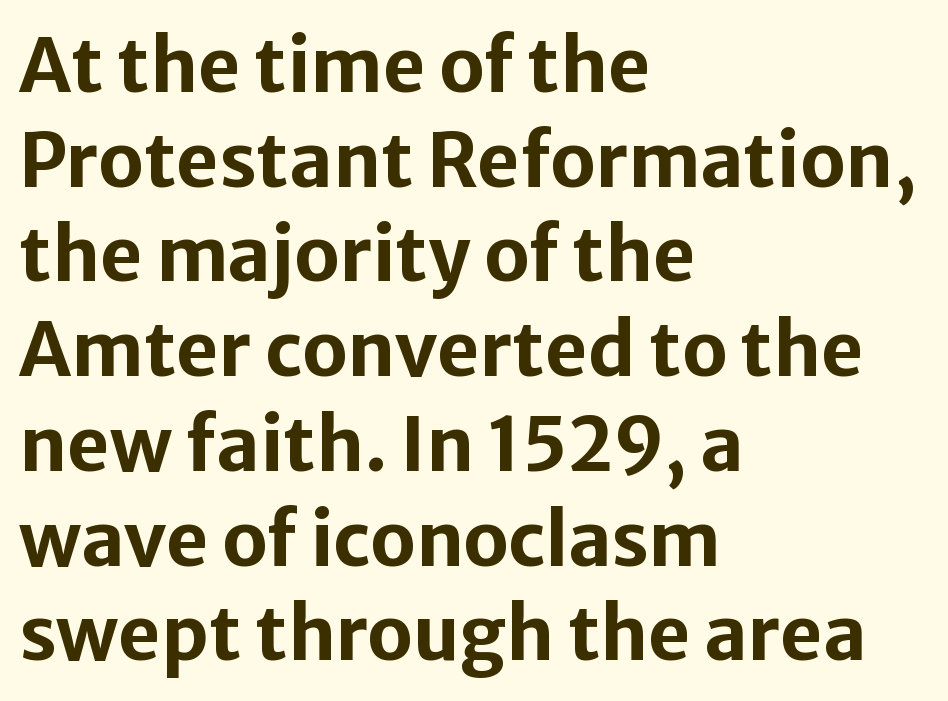
Q: Is the text bold? A: Yes.
Q: Is the text italic (slanted)? A: No, it is upright.
Q: Is the typeface a serif or a sans-serif typeface? A: Sans-serif.
Q: Is the text underlined? A: No.
Q: How is the paragraph aligned? A: Left-aligned.
Q: Is the spacing between letters normal or unusually wide? A: Normal.
Q: Is the spacing between lines tight, normal or loose? A: Normal.
Q: Width (condensed, normal, or wide)? A: Normal.
Q: Stroke contrast? A: Low.
Q: x-height? A: Medium.
Q: Monospaced? A: No.
